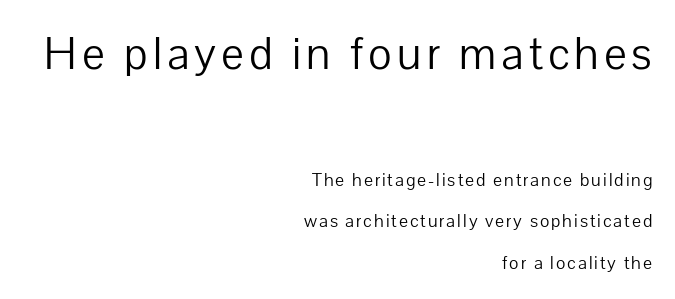
{"serif": "no", "italic": "no", "bold": "no", "weight": "light", "width": "normal", "stroke_contrast": "low", "x_height": "medium", "monospaced": "no", "underline": "no", "align": "right", "line_spacing": "loose", "line_spacing_ratio": 2.19, "larger_block": "first", "size_ratio": 2.53, "glyph_px": 48}
